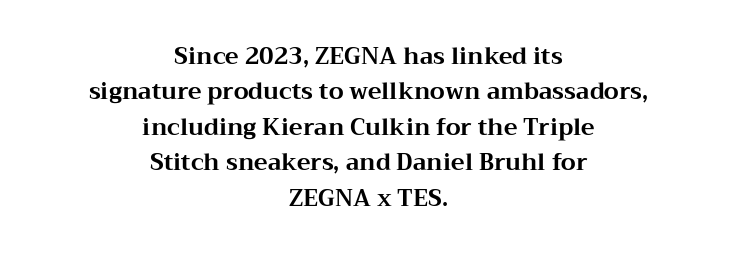
When letters stand straight like this, we call the style roman or upright. Look at the tracking — it's just the regular setting, nothing added. Its strokes are broad and dark, the hallmark of bold type. Does the leading feel generous? No, just average. Check under the words: just untouched page.
